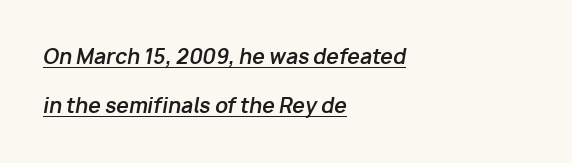
Look at the tracking — it's just the regular setting, nothing added. This is oblique type, the kind used for emphasis or titles. Casual observation: everything's shoved over to the left. If you measured baseline to baseline, you'd find a long distance. Look at the stroke-to-counter ratio: heavy, a bold. Check the space under the baseline: a stroke is drawn there.
